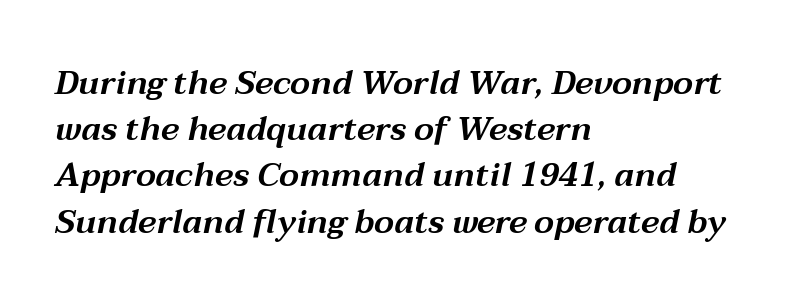
The image shows 33 px wide type, italic (leaning right); set left-aligned, normal line spacing (1.4x), normal letter spacing, not underlined; medium stroke contrast and a medium x-height.
